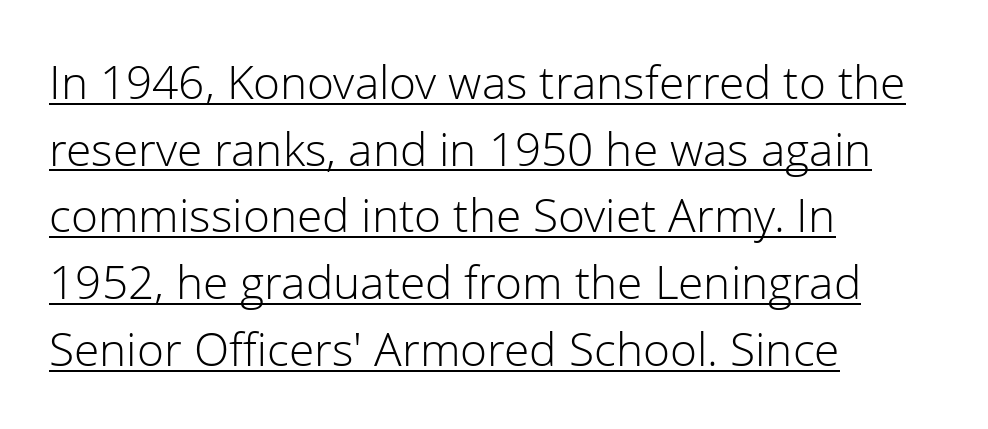
No chunkiness to these letters — they're not bold. This sample has the flowing, uneven cadence of proportional lettering. Each letter's strokes conclude bluntly, with no projecting serifs. A roman cut, with each character standing at attention. Compared with a centered layout, this one pins lines to the left instead. Leading: standard.
